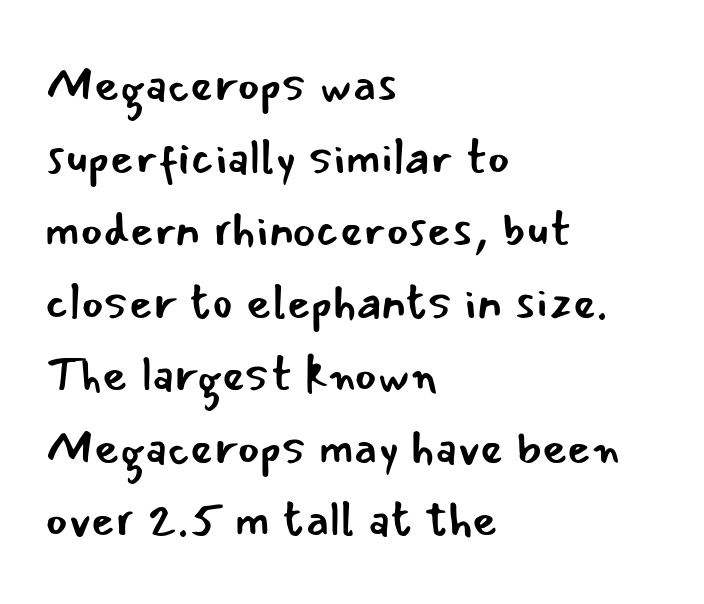
The image shows 49 px regular-weight sans-serif type, upright; set left-aligned, normal line spacing (1.48x), normal letter spacing, not underlined; low stroke contrast and a small x-height.
